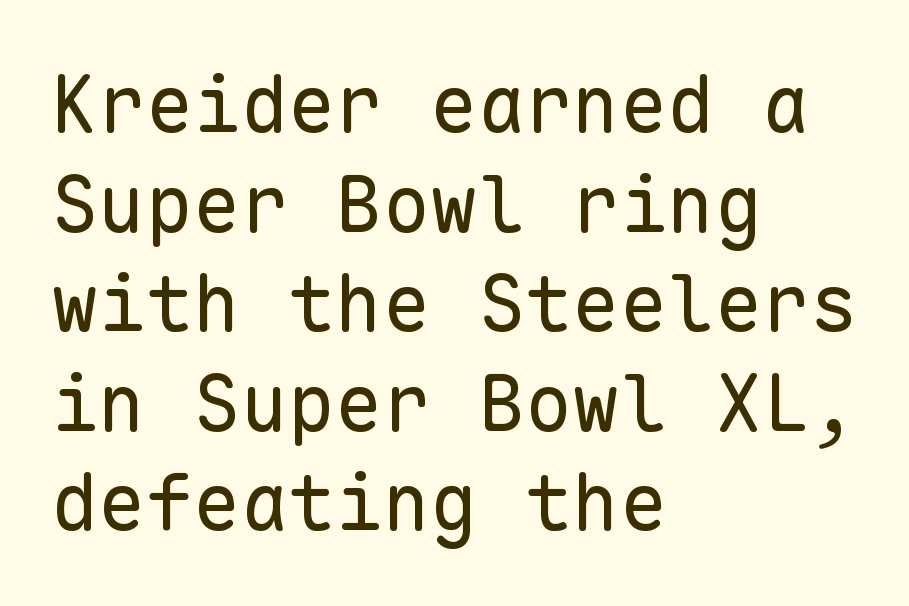
The compositor pushed each line to the left boundary. What stands out about the letter spacing? Nothing — it is the standard amount. Typographically, this falls in the sans-serif category. These lines are rendered in a fixed-pitch font. Every character sits straight up, as roman type does.
